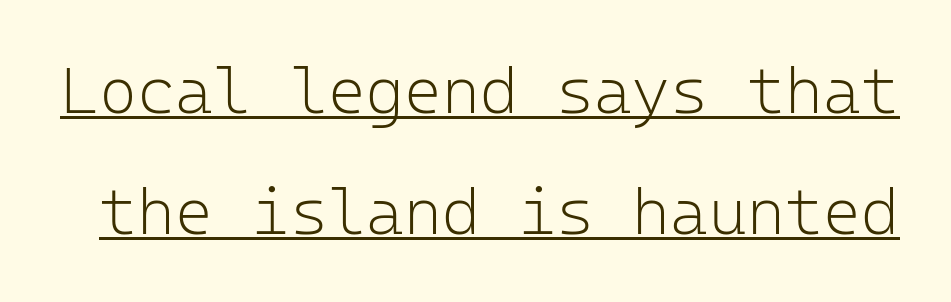
Ink coverage per letter is moderate at most. If you drew a line through each stem, it would be perfectly vertical. Does a line run under the words? Yes, clearly. Observe the absence of serifs on each vertical stroke in this sample. Characters follow at the spacing the type designer built in.
